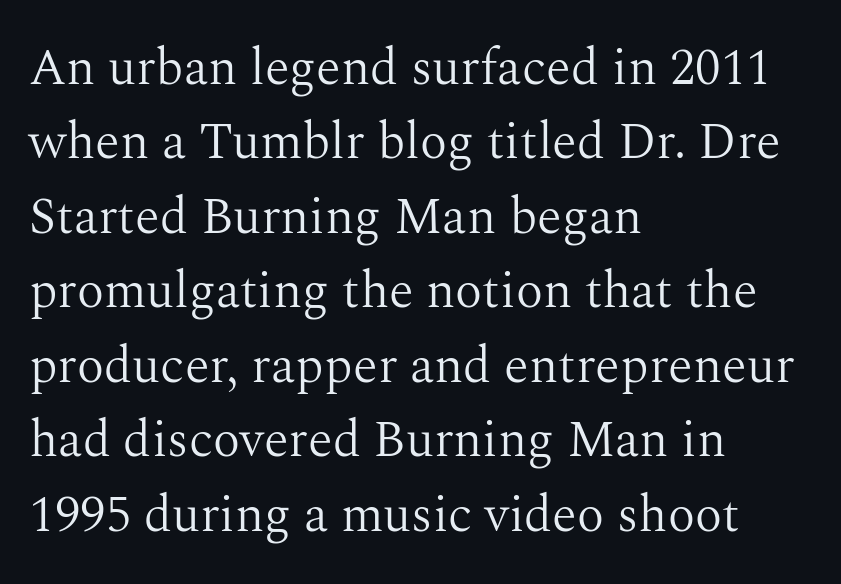
Q: Is the text bold? A: No.
Q: Is the text italic (slanted)? A: No, it is upright.
Q: Is the typeface a serif or a sans-serif typeface? A: Serif.
Q: Is the text underlined? A: No.
Q: How is the paragraph aligned? A: Left-aligned.
Q: Is the spacing between letters normal or unusually wide? A: Normal.
Q: Is the spacing between lines tight, normal or loose? A: Normal.
Q: Width (condensed, normal, or wide)? A: Normal.
Q: Stroke contrast? A: Medium.
Q: x-height? A: Medium.
Q: Monospaced? A: No.
